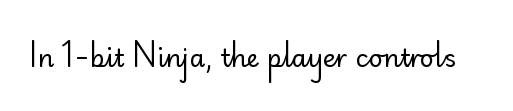
Q: Is the text bold? A: No.
Q: Is the text italic (slanted)? A: No, it is upright.
Q: Is the text underlined? A: No.
Q: Is the spacing between letters normal or unusually wide? A: Normal.
